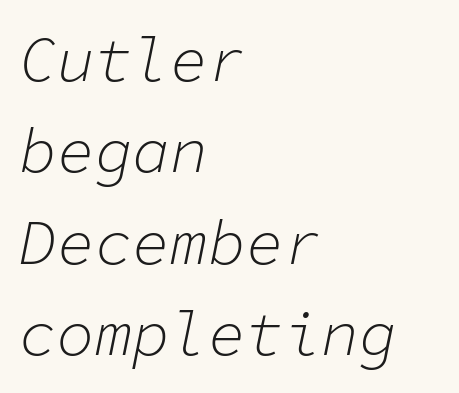
The image shows 63 px light type, italic (leaning right), monospaced; set left-aligned, normal line spacing (1.45x), normal letter spacing, not underlined; low stroke contrast and a medium x-height.
